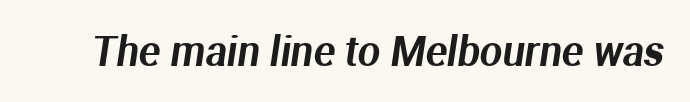
Q: Is the typeface a serif or a sans-serif typeface? A: Sans-serif.
Q: Is the text underlined? A: No.
Q: Is the spacing between letters normal or unusually wide? A: Normal.
Q: Width (condensed, normal, or wide)? A: Normal.
Q: Stroke contrast? A: Medium.
Q: x-height? A: Medium.
Q: Monospaced? A: No.
